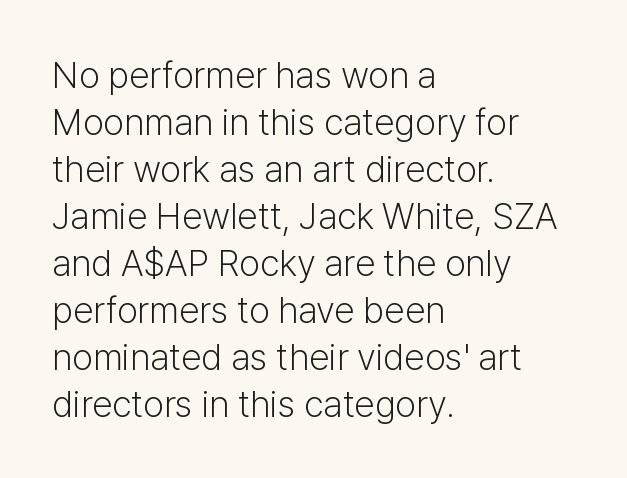
No heavy texture on the line: the type isn't bold. The compositor pushed each line to the left boundary. Vertical strokes here are truly vertical. The rendering uses a moderate line-height, typical for paragraphs. Here the designer chose a conventional face with non-uniform glyph widths.
